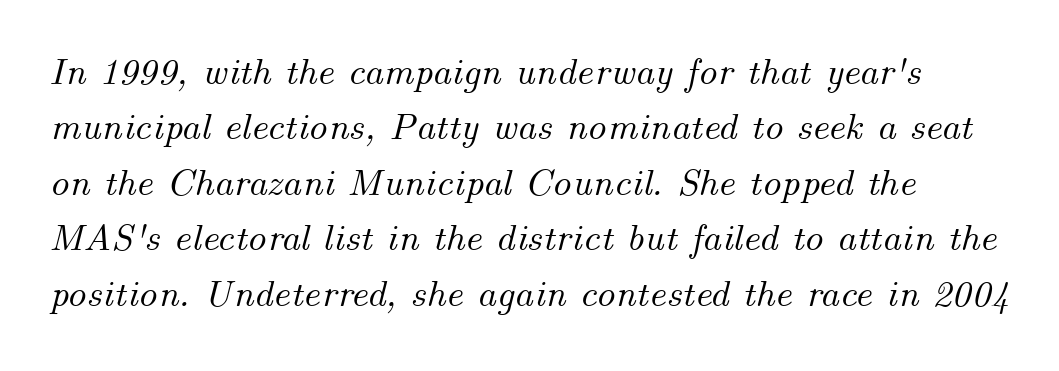
Q: Is the text italic (slanted)? A: Yes, it leans right by about 14 degrees.
Q: Is the text underlined? A: No.
Q: Is the spacing between letters normal or unusually wide? A: Normal.
Q: Is the spacing between lines tight, normal or loose? A: Normal.
Q: Width (condensed, normal, or wide)? A: Normal.
Q: Stroke contrast? A: Medium.
Q: x-height? A: Small.
Q: Monospaced? A: No.
